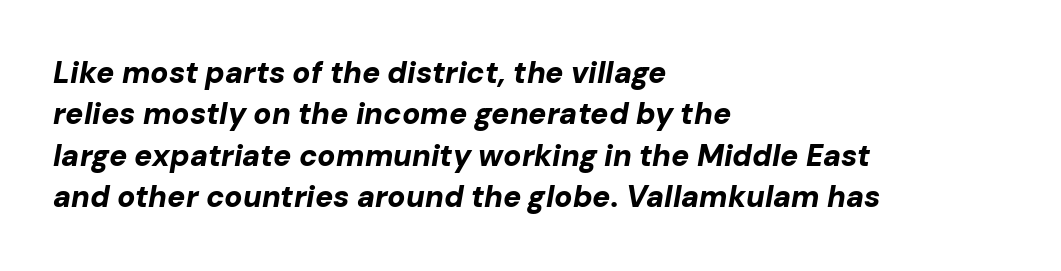
Tracking here is standard; glyphs follow each other at the usual distance. Regular leading. The glyphs are unaccompanied by any horizontal stroke below them. Every row of glyphs begins at an identical x-position on the left. This sample has the flowing, uneven cadence of proportional lettering. These words are printed bold, with thick strokes throughout.
